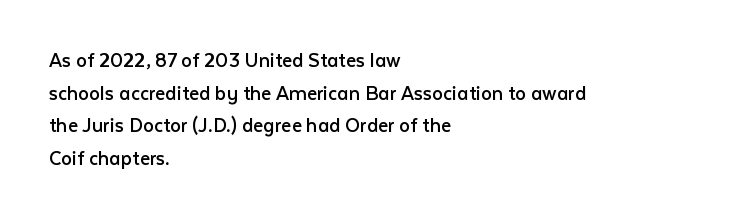
Q: Is the text bold? A: No.
Q: Is the text italic (slanted)? A: No, it is upright.
Q: Is the text underlined? A: No.
Q: How is the paragraph aligned? A: Left-aligned.
Q: Is the spacing between letters normal or unusually wide? A: Normal.
Q: Is the spacing between lines tight, normal or loose? A: Normal.
